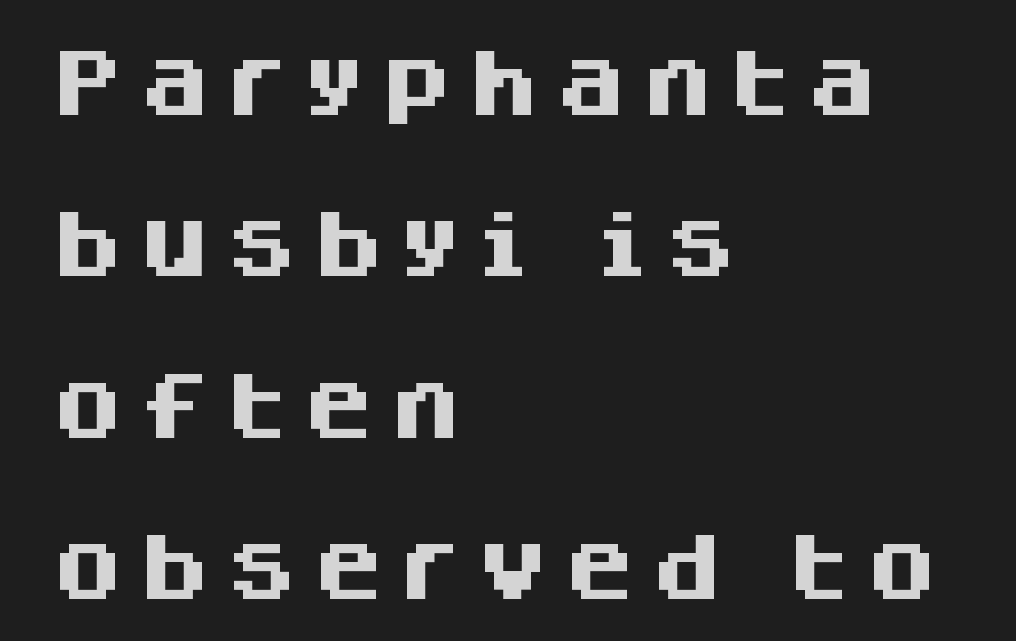
Q: Is the text bold? A: Yes.
Q: Is the text italic (slanted)? A: No, it is upright.
Q: Is the typeface a serif or a sans-serif typeface? A: Sans-serif.
Q: Is the text underlined? A: No.
Q: How is the paragraph aligned? A: Left-aligned.
Q: Is the spacing between lines tight, normal or loose? A: Loose.
Q: Width (condensed, normal, or wide)? A: Normal.
Q: Stroke contrast? A: Medium.
Q: x-height? A: Large.
Q: Monospaced? A: No.
